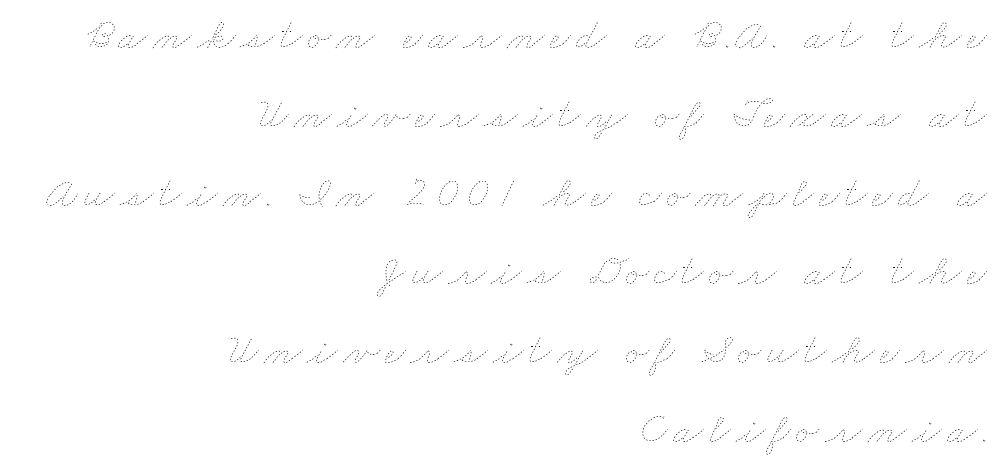
{"bold": "no", "weight": "thin", "width": "wide", "stroke_contrast": "low", "x_height": "small", "monospaced": "no", "underline": "no", "align": "right", "line_spacing_ratio": 1.79, "glyph_px": 44}
